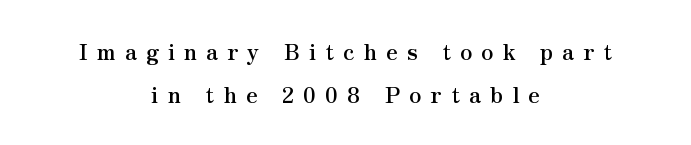
The image shows 22 px bold type, upright; set centered, loose line spacing (1.96x), unusually wide letter spacing (+0.41 em), not underlined.
